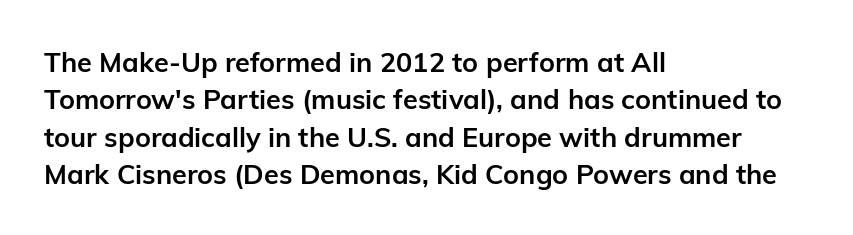
The image shows 27 px bold type, upright; set left-aligned, normal line spacing (1.38x), normal letter spacing, not underlined.
